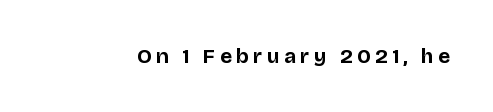
{"italic": "no", "bold": "yes", "underline": "no", "letter_spacing": "wide", "letter_spacing_em": 0.21, "glyph_px": 21}
